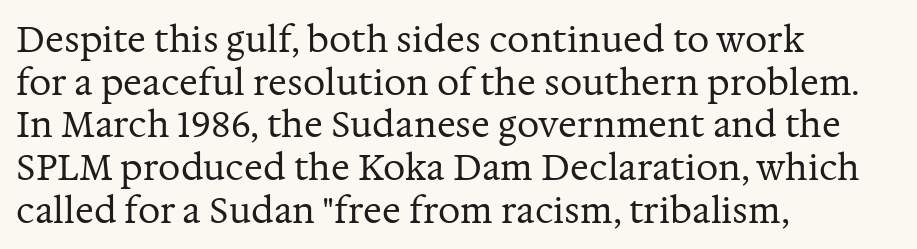
{"serif": "yes", "italic": "no", "bold": "no", "weight": "regular", "width": "normal", "stroke_contrast": "medium", "x_height": "medium", "monospaced": "no", "underline": "no", "align": "left", "line_spacing_ratio": 1.22, "letter_spacing": "normal", "letter_spacing_em": 0.0, "glyph_px": 35}
